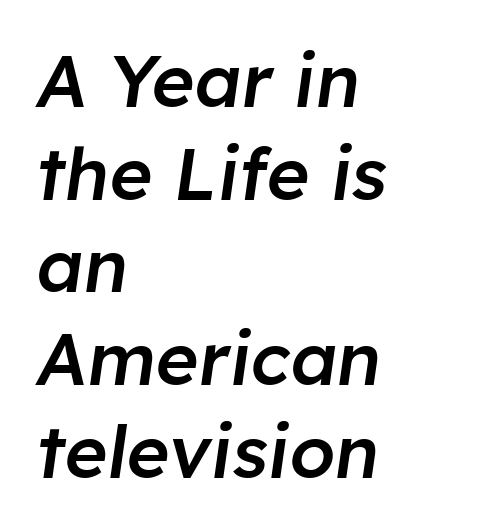
{"italic": "yes", "lean": "right", "slant_degrees": 8, "bold": "semi", "weight": "semibold", "width": "normal", "stroke_contrast": "low", "x_height": "medium", "monospaced": "no", "underline": "no", "align": "left", "line_spacing": "normal", "line_spacing_ratio": 1.27, "letter_spacing": "normal", "letter_spacing_em": 0.0, "glyph_px": 73}
